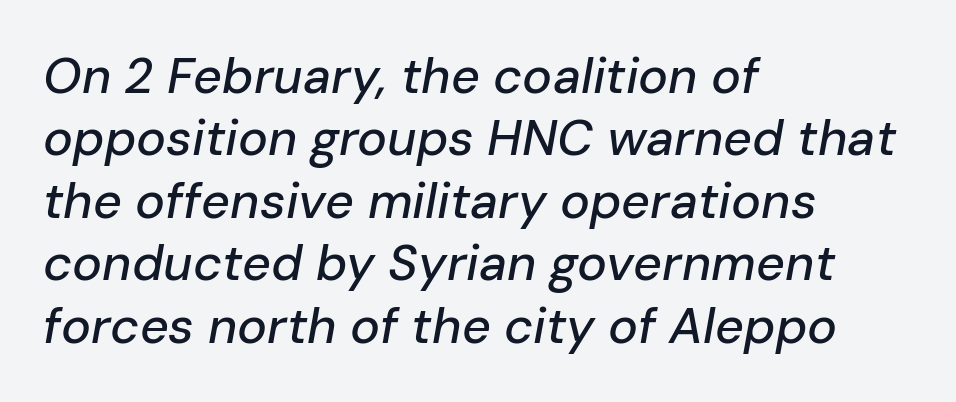
Q: Is the text italic (slanted)? A: Yes, it leans right by about 10 degrees.
Q: Is the text underlined? A: No.
Q: How is the paragraph aligned? A: Left-aligned.
Q: Is the spacing between letters normal or unusually wide? A: Normal.
Q: Is the spacing between lines tight, normal or loose? A: Normal.
Q: Width (condensed, normal, or wide)? A: Normal.
Q: Stroke contrast? A: Low.
Q: x-height? A: Medium.
Q: Monospaced? A: No.
